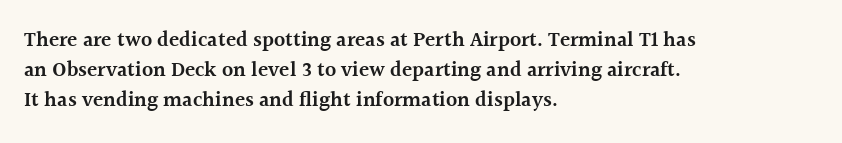
What weight is shown? A semibold, between regular and bold. Nobody touched the tracking dial on this one. This sample keeps an unexceptional amount of space between lines. The typography opts for an upright posture over an oblique one. These lines stack with their left ends in a neat column. The specimen omits any rule beneath the text block's lines.
